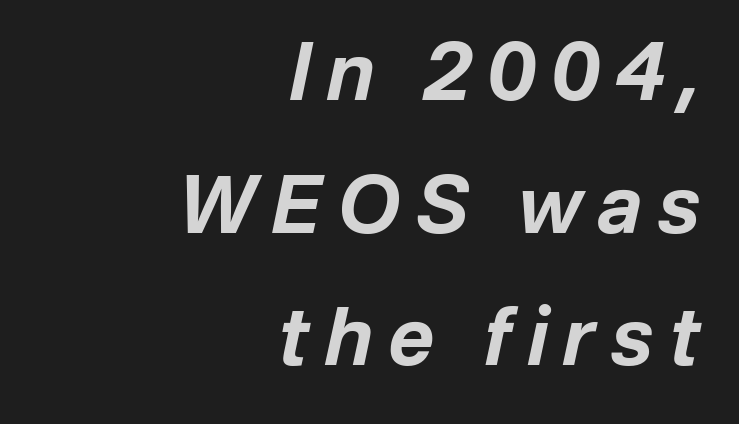
Has an underline been added? It has not. Think of a printed novel: that variable character pitch is what you see here. The rendering inserts visible extra space after every character. The rendering uses a moderate line-height, typical for paragraphs. When letters slant like this, we call the style italic.
